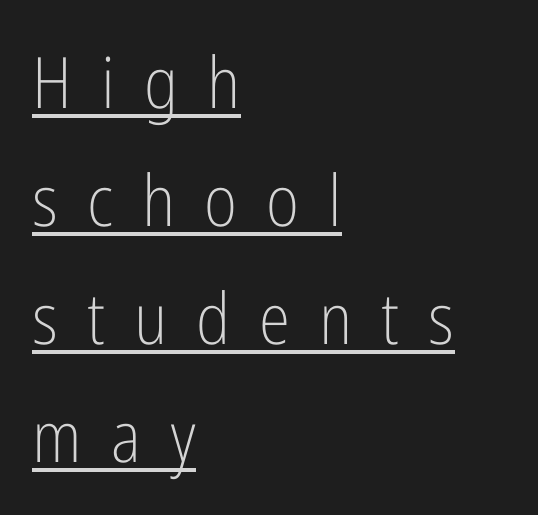
Q: Is the text bold? A: No.
Q: Is the text italic (slanted)? A: No, it is upright.
Q: Is the typeface a serif or a sans-serif typeface? A: Sans-serif.
Q: Is the text underlined? A: Yes.
Q: How is the paragraph aligned? A: Left-aligned.
Q: Is the spacing between letters normal or unusually wide? A: Unusually wide.
Q: Is the spacing between lines tight, normal or loose? A: Normal.
Q: Width (condensed, normal, or wide)? A: Condensed.
Q: Stroke contrast? A: Low.
Q: x-height? A: Medium.
Q: Monospaced? A: No.
